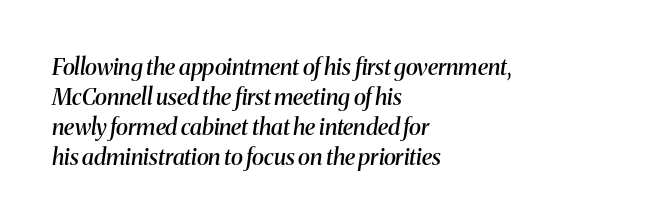
{"italic": "yes", "lean": "right", "slant_degrees": 8, "bold": "semi", "underline": "no", "align": "left", "line_spacing": "normal", "line_spacing_ratio": 1.3, "letter_spacing": "normal", "letter_spacing_em": 0.0, "glyph_px": 23}
